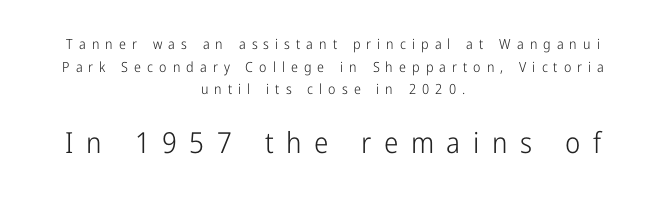
The composition opens small and finishes big. Letterform terminals end flat and unadorned throughout the passage. Each stroke keeps to a modest, everyday thickness or less. Compared with typical paragraphs, the rows here are spaced about the same. Caption: multi-line text, centered on the measure.
